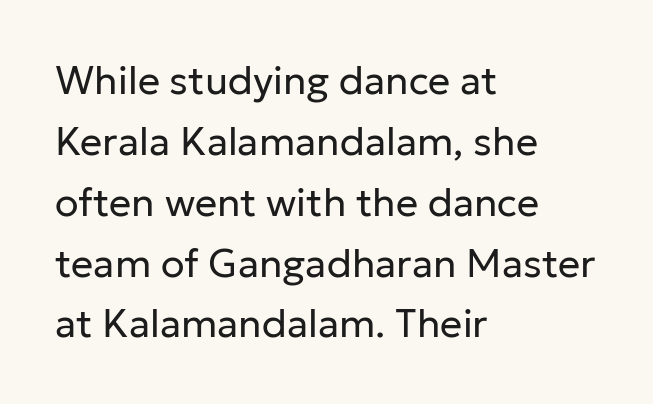
{"serif": "no", "italic": "no", "bold": "no", "weight": "regular", "width": "normal", "stroke_contrast": "low", "x_height": "medium", "monospaced": "no", "underline": "no", "align": "left", "line_spacing": "normal", "line_spacing_ratio": 1.56, "letter_spacing": "normal", "letter_spacing_em": 0.0, "glyph_px": 39}
